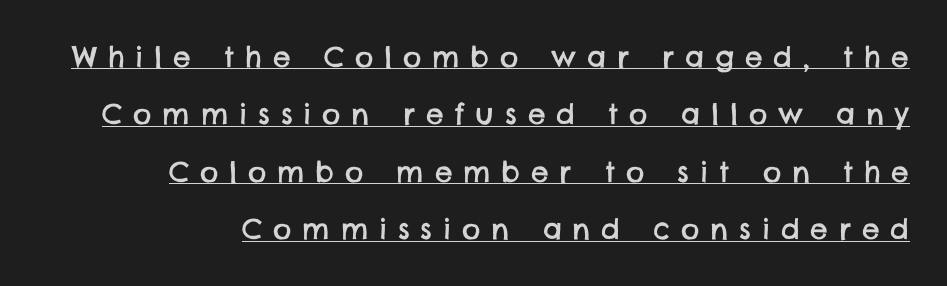
Q: Is the typeface a serif or a sans-serif typeface? A: Sans-serif.
Q: Is the text underlined? A: Yes.
Q: How is the paragraph aligned? A: Right-aligned.
Q: Is the spacing between letters normal or unusually wide? A: Unusually wide.
Q: Is the spacing between lines tight, normal or loose? A: Loose.
Q: Width (condensed, normal, or wide)? A: Normal.
Q: Stroke contrast? A: Low.
Q: x-height? A: Large.
Q: Monospaced? A: No.
